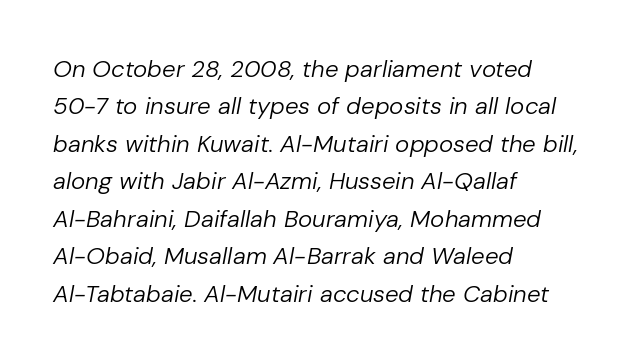
{"italic": "yes", "lean": "right", "slant_degrees": 10, "bold": "no", "underline": "no", "align": "left", "line_spacing": "normal", "line_spacing_ratio": 1.56, "letter_spacing": "normal", "letter_spacing_em": 0.0, "glyph_px": 24}
